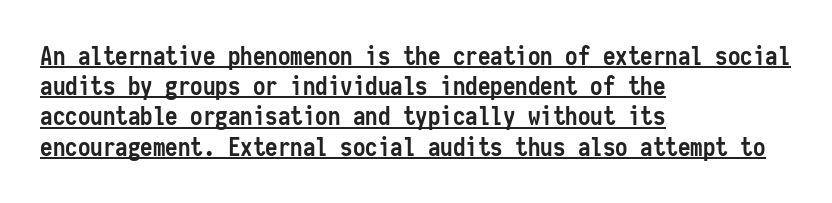
{"italic": "no", "bold": "yes", "underline": "yes", "align": "left", "line_spacing_ratio": 1.21, "letter_spacing": "normal", "letter_spacing_em": 0.0, "glyph_px": 25}
